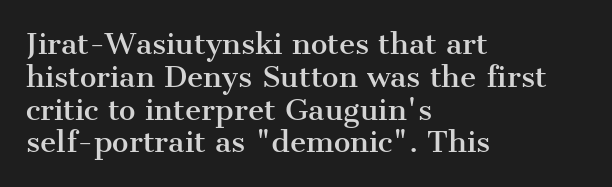
Every stem runs plumb, perpendicular to the baseline. This rendering features lettering with no underline. Varying glyph widths throughout — classic text-font behaviour. Characters follow at the spacing the type designer built in. In CSS terms this would be text-align: left.
